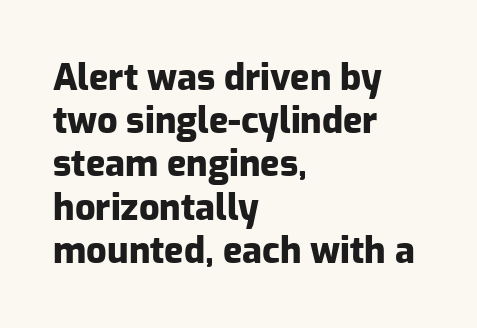
The image shows 36 px heavy sans-serif type, upright; set left-aligned, line spacing 1.2x, normal letter spacing, not underlined; low stroke contrast and a medium x-height.
